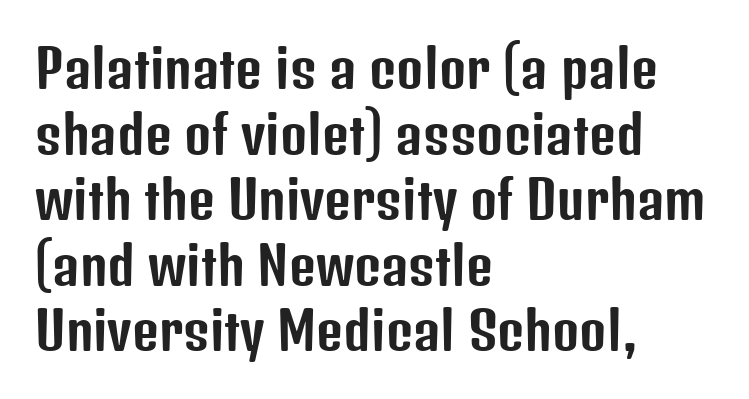
Q: Is the text italic (slanted)? A: No, it is upright.
Q: Is the typeface a serif or a sans-serif typeface? A: Sans-serif.
Q: Is the text underlined? A: No.
Q: How is the paragraph aligned? A: Left-aligned.
Q: Is the spacing between letters normal or unusually wide? A: Normal.
Q: Is the spacing between lines tight, normal or loose? A: Normal.
Q: Width (condensed, normal, or wide)? A: Condensed.
Q: Stroke contrast? A: Low.
Q: x-height? A: Medium.
Q: Monospaced? A: No.
